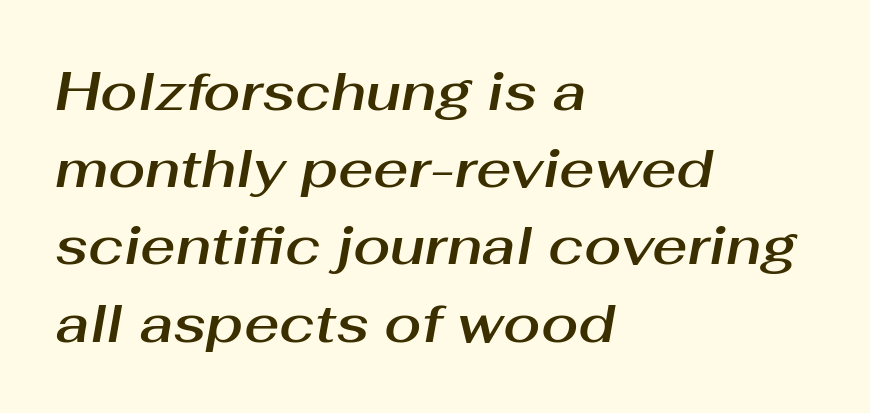
Q: Is the text italic (slanted)? A: Yes, it leans right by about 10 degrees.
Q: Is the text underlined? A: No.
Q: How is the paragraph aligned? A: Left-aligned.
Q: Is the spacing between letters normal or unusually wide? A: Normal.
Q: Is the spacing between lines tight, normal or loose? A: Normal.
Q: Width (condensed, normal, or wide)? A: Normal.
Q: Stroke contrast? A: Medium.
Q: x-height? A: Medium.
Q: Monospaced? A: No.
